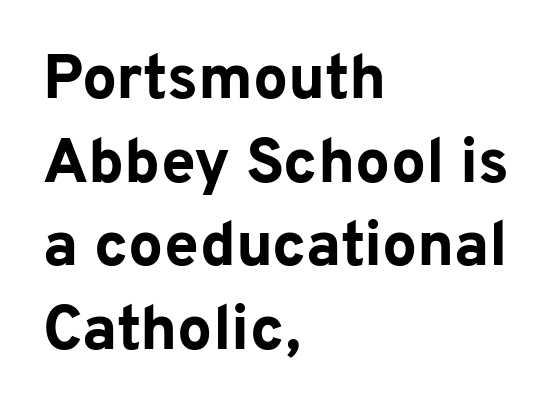
{"serif": "no", "italic": "no", "bold": "yes", "weight": "bold", "width": "normal", "stroke_contrast": "low", "x_height": "medium", "monospaced": "no", "underline": "no", "align": "left", "line_spacing": "normal", "line_spacing_ratio": 1.35, "letter_spacing": "normal", "letter_spacing_em": 0.0, "glyph_px": 62}
